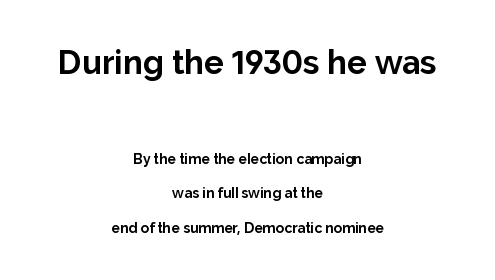
Q: Is the text bold? A: Yes.
Q: Is the text italic (slanted)? A: No, it is upright.
Q: Is the typeface a serif or a sans-serif typeface? A: Sans-serif.
Q: Is the text underlined? A: No.
Q: How is the paragraph aligned? A: Centered.
Q: Is the spacing between letters normal or unusually wide? A: Normal.
Q: Is the spacing between lines tight, normal or loose? A: Loose.
Q: Which block of text is set in a larger size, the first (top) or the second (bottom)? A: The first (top) one.
Q: Width (condensed, normal, or wide)? A: Normal.
Q: Stroke contrast? A: Low.
Q: x-height? A: Medium.
Q: Monospaced? A: No.
